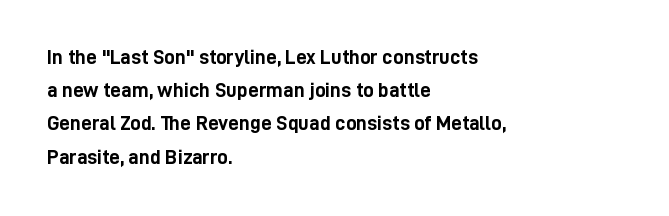
The font is running at its bold setting. Letters rest on an invisible, unmarked baseline. Students, note that the glyphs here touch the page at normal intervals. The rendering anchors every line to the left-hand side.
